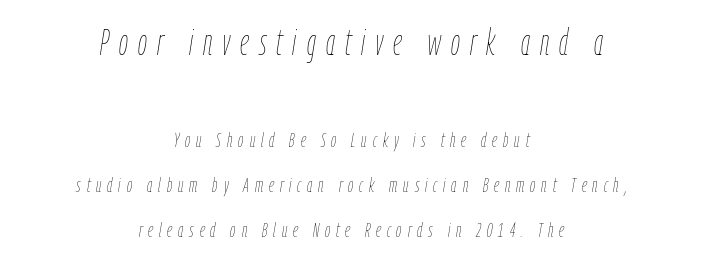
Q: Is the text bold? A: No.
Q: Is the text italic (slanted)? A: Yes, it leans right by about 9 degrees.
Q: Is the text underlined? A: No.
Q: How is the paragraph aligned? A: Centered.
Q: Is the spacing between letters normal or unusually wide? A: Unusually wide.
Q: Is the spacing between lines tight, normal or loose? A: Loose.
Q: Which block of text is set in a larger size, the first (top) or the second (bottom)? A: The first (top) one.
Q: Width (condensed, normal, or wide)? A: Condensed.
Q: Stroke contrast? A: Low.
Q: x-height? A: Medium.
Q: Monospaced? A: No.
